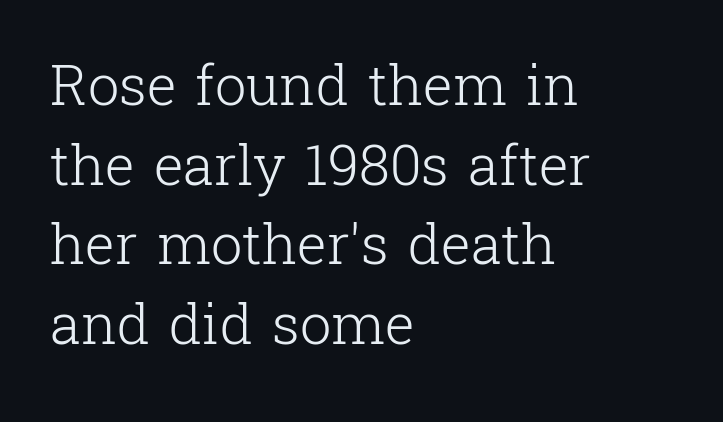
The image shows 56 px light serif type, upright; set left-aligned, normal line spacing (1.42x), normal letter spacing, not underlined; low stroke contrast and a medium x-height.
